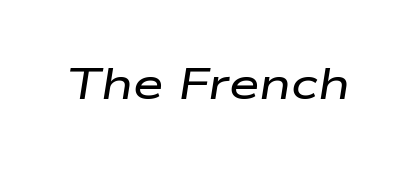
Yep, that's italic — everything's leaning. A bare baseline throughout the passage. Proportional: the letters do not fall into vertical columns. The type is set solid horizontally, with unmodified tracking.
